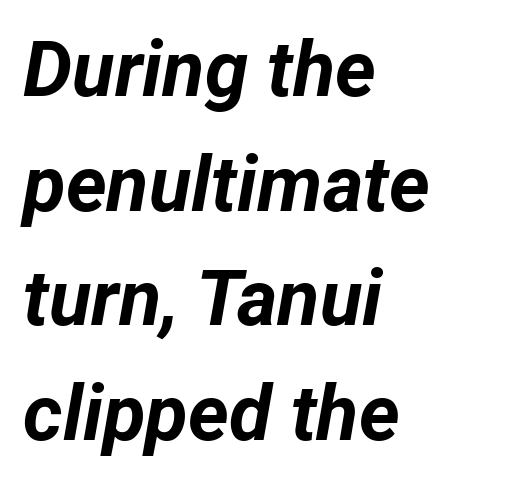
The space directly below the letters is spotless. These lines were composed using italics. Is the letter spacing exaggerated? No — it looks like the ordinary default. If you drew a ruler down the left edge, every line would touch it.
